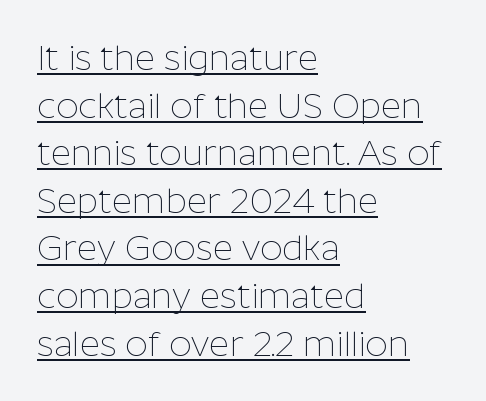
The image shows 35 px thin sans-serif type, upright; set left-aligned, normal line spacing (1.36x), normal letter spacing, underlined; low stroke contrast and a medium x-height.
